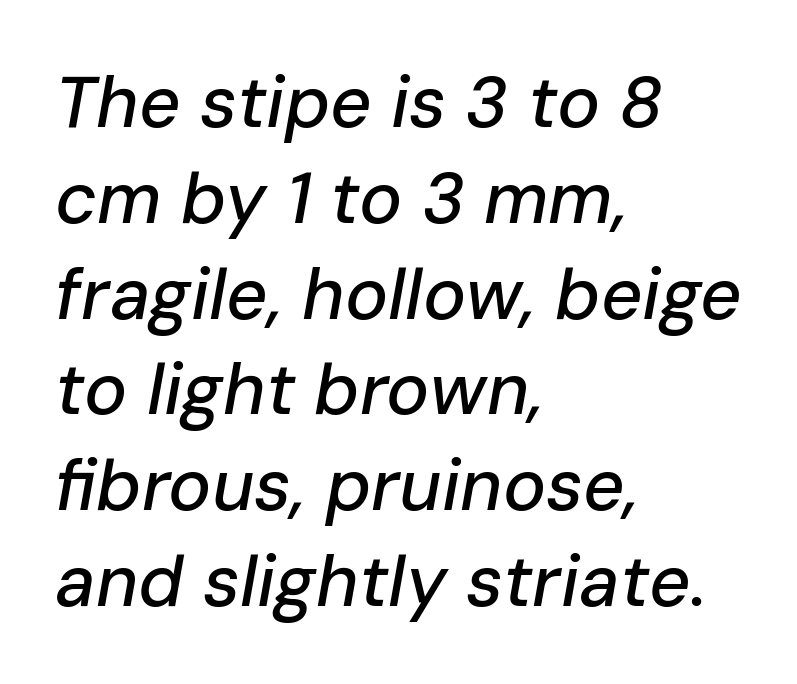
{"italic": "yes", "lean": "right", "slant_degrees": 10, "width": "normal", "stroke_contrast": "low", "x_height": "medium", "monospaced": "no", "underline": "no", "align": "left", "line_spacing": "normal", "line_spacing_ratio": 1.33, "letter_spacing": "normal", "letter_spacing_em": 0.0, "glyph_px": 72}
